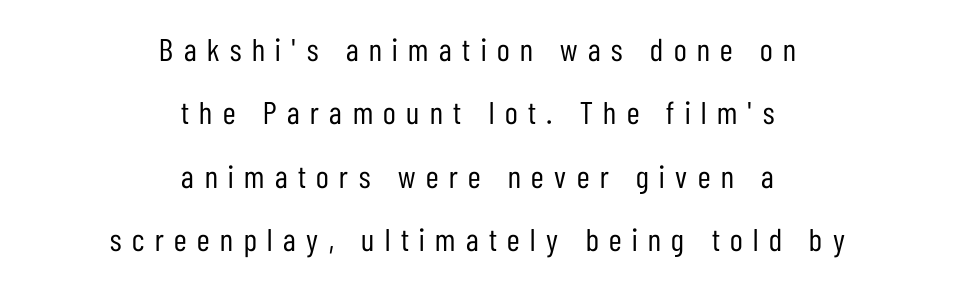
{"serif": "no", "italic": "no", "bold": "no", "weight": "regular", "width": "condensed", "stroke_contrast": "low", "x_height": "medium", "monospaced": "no", "underline": "no", "align": "center", "line_spacing": "loose", "line_spacing_ratio": 1.98, "letter_spacing": "wide", "letter_spacing_em": 0.33, "glyph_px": 32}
